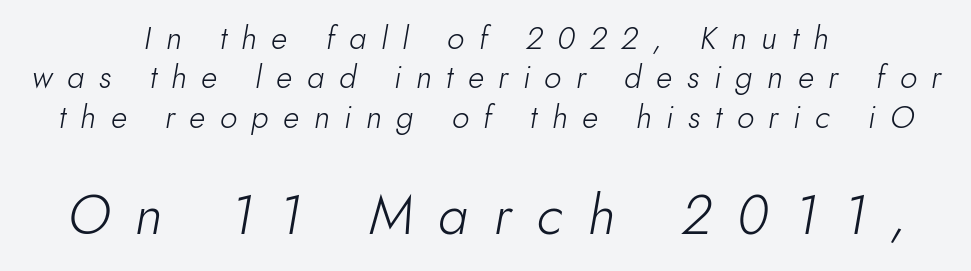
Q: Is the text bold? A: No.
Q: Is the text italic (slanted)? A: Yes, it leans right by about 10 degrees.
Q: Is the text underlined? A: No.
Q: How is the paragraph aligned? A: Centered.
Q: Is the spacing between letters normal or unusually wide? A: Unusually wide.
Q: Is the spacing between lines tight, normal or loose? A: Normal.
Q: Which block of text is set in a larger size, the first (top) or the second (bottom)? A: The second (bottom) one.
Q: Width (condensed, normal, or wide)? A: Normal.
Q: Stroke contrast? A: Low.
Q: x-height? A: Small.
Q: Monospaced? A: No.
